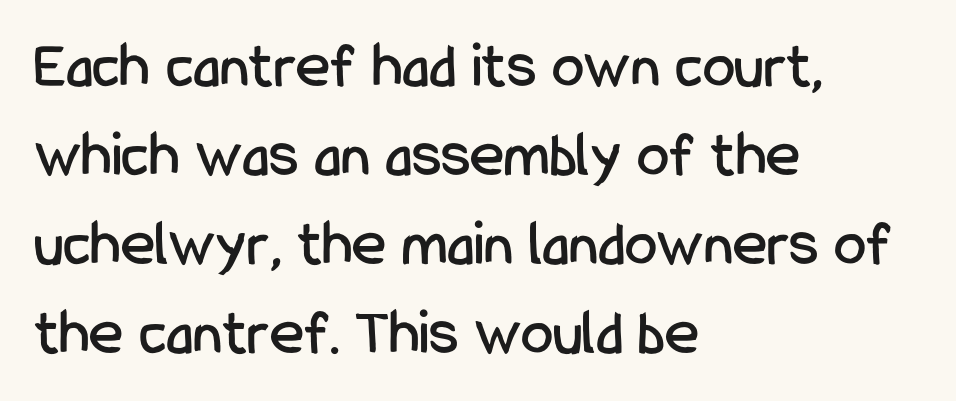
Reading down the column, the eye jumps a familiar distance to each next line. Lines of text with bare space underneath. Look at the tracking — it's just the regular setting, nothing added. Observe the absence of serifs on each vertical stroke in this sample.
